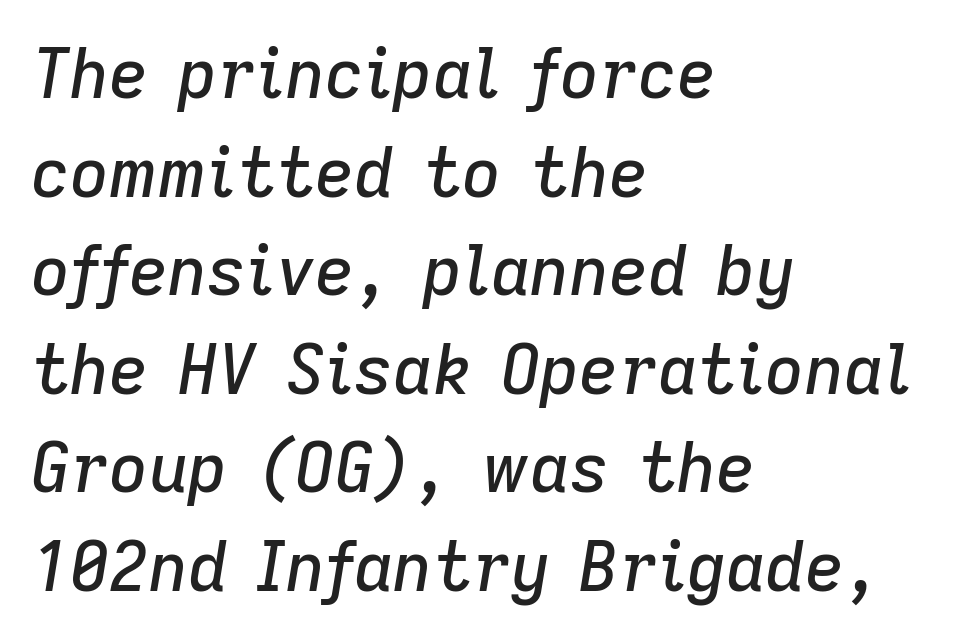
Q: Is the text italic (slanted)? A: Yes, it leans right by about 9 degrees.
Q: Is the text underlined? A: No.
Q: How is the paragraph aligned? A: Left-aligned.
Q: Is the spacing between letters normal or unusually wide? A: Normal.
Q: Is the spacing between lines tight, normal or loose? A: Normal.
Q: Width (condensed, normal, or wide)? A: Normal.
Q: Stroke contrast? A: Low.
Q: x-height? A: Medium.
Q: Monospaced? A: No.
